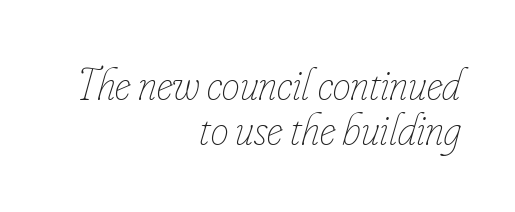
Q: Is the text bold? A: No.
Q: Is the text italic (slanted)? A: Yes, it leans right by about 16 degrees.
Q: Is the text underlined? A: No.
Q: How is the paragraph aligned? A: Right-aligned.
Q: Is the spacing between letters normal or unusually wide? A: Normal.
Q: Is the spacing between lines tight, normal or loose? A: Tight.
Q: Width (condensed, normal, or wide)? A: Condensed.
Q: Stroke contrast? A: Low.
Q: x-height? A: Small.
Q: Monospaced? A: No.
